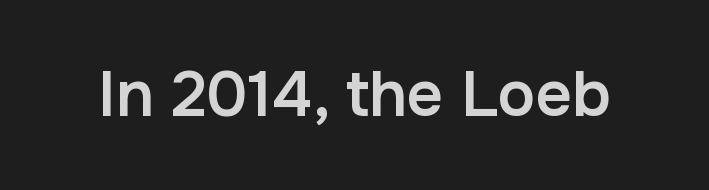
Q: Is the text bold? A: Semi-bold.
Q: Is the text italic (slanted)? A: No, it is upright.
Q: Is the typeface a serif or a sans-serif typeface? A: Sans-serif.
Q: Is the text underlined? A: No.
Q: Is the spacing between letters normal or unusually wide? A: Normal.
Q: Width (condensed, normal, or wide)? A: Normal.
Q: Stroke contrast? A: Low.
Q: x-height? A: Medium.
Q: Monospaced? A: No.
